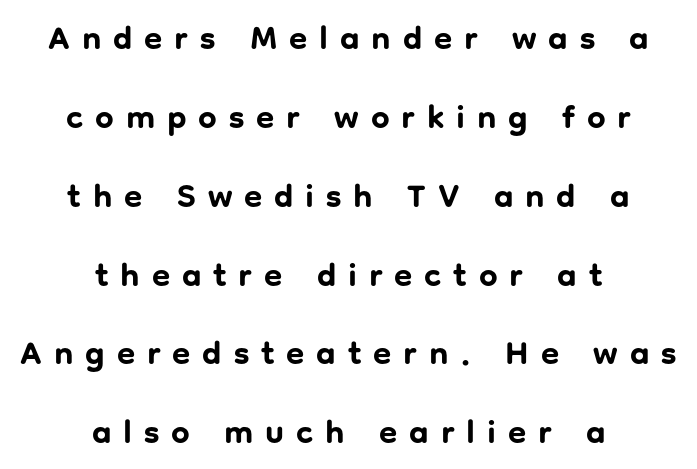
{"serif": "no", "italic": "no", "bold": "yes", "weight": "bold", "width": "normal", "stroke_contrast": "low", "x_height": "medium", "monospaced": "no", "underline": "no", "align": "center", "line_spacing": "loose", "line_spacing_ratio": 2.39, "letter_spacing": "wide", "letter_spacing_em": 0.36, "glyph_px": 33}
